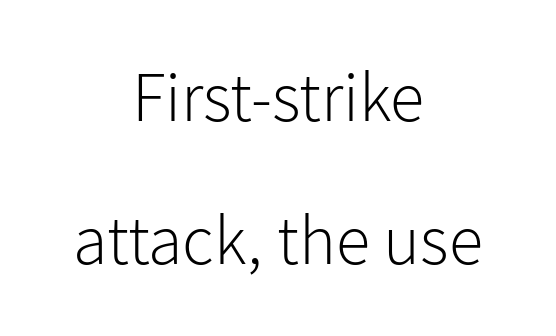
The image shows 70 px light sans-serif type, upright; set centered, loose line spacing (2.04x), normal letter spacing, not underlined; low stroke contrast and a medium x-height.
